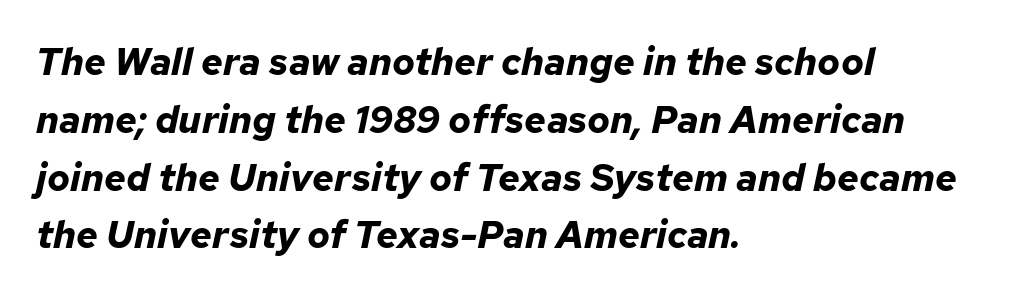
Left-aligned paragraph, ragged on the right. Look at the stroke-to-counter ratio: heavy, a bold. The rendering uses a moderate line-height, typical for paragraphs. These lines are rendered in a variable-pitch font. Would a proofreader flag this as italicized? Yes.
